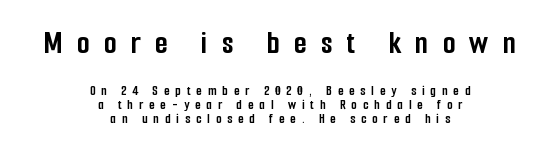
The image shows 33 px semibold, condensed sans-serif type, upright; set centered, tight line spacing (1.0x), unusually wide letter spacing (+0.43 em), not underlined; the first (top) block is 2.36x larger; low stroke contrast and a medium x-height.
